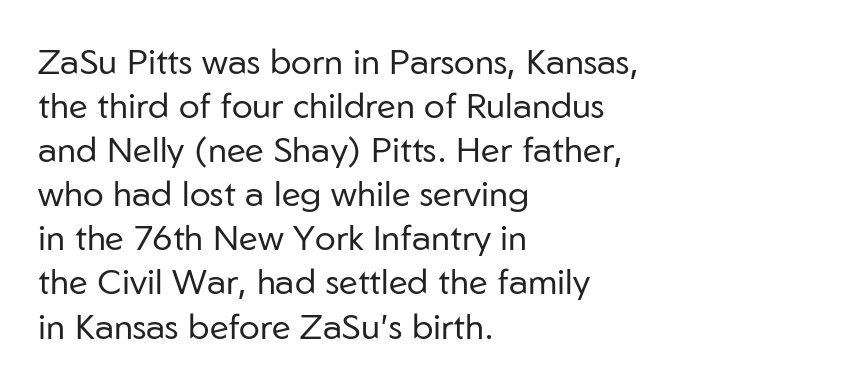
{"serif": "no", "italic": "no", "bold": "no", "weight": "regular", "width": "normal", "stroke_contrast": "low", "x_height": "medium", "monospaced": "no", "underline": "no", "align": "left", "line_spacing": "normal", "line_spacing_ratio": 1.26, "letter_spacing": "normal", "letter_spacing_em": 0.0, "glyph_px": 35}
